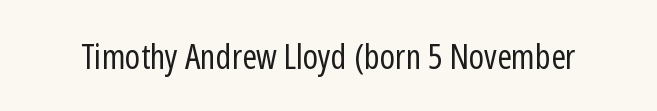
{"serif": "no", "italic": "no", "bold": "no", "weight": "regular", "width": "condensed", "stroke_contrast": "low", "x_height": "medium", "monospaced": "no", "underline": "no", "letter_spacing": "normal", "letter_spacing_em": 0.0, "glyph_px": 35}
